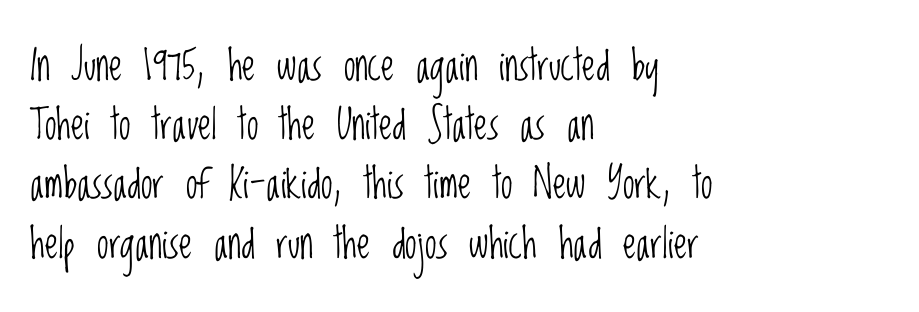
Q: Is the text bold? A: No.
Q: Is the text italic (slanted)? A: No, it is upright.
Q: Is the typeface a serif or a sans-serif typeface? A: Sans-serif.
Q: Is the text underlined? A: No.
Q: How is the paragraph aligned? A: Left-aligned.
Q: Is the spacing between letters normal or unusually wide? A: Normal.
Q: Is the spacing between lines tight, normal or loose? A: Normal.
Q: Width (condensed, normal, or wide)? A: Condensed.
Q: Stroke contrast? A: Low.
Q: x-height? A: Large.
Q: Monospaced? A: No.
